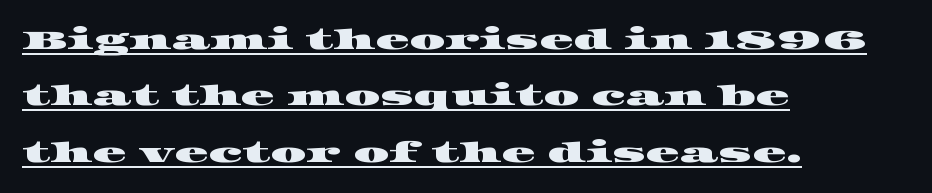
The paragraph has a hard left edge and a soft right edge. Students, observe: this is what heavily led, spacious text looks like. You could not count columns in this text — the font is proportionally spaced. Notice how a bar underscores the lettering throughout. Tracking here is standard; glyphs follow each other at the usual distance.
